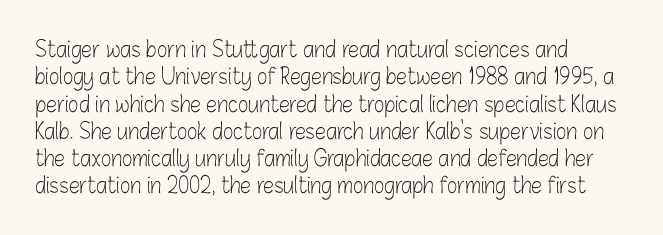
The image shows 22 px text type, upright; set left-aligned, line spacing 1.24x, normal letter spacing, not underlined.
